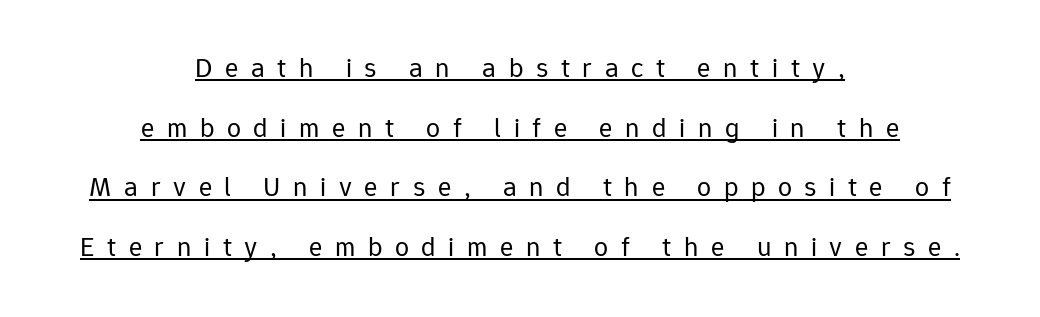
The image shows 28 px regular-weight sans-serif type, upright; set centered, loose line spacing (2.13x), unusually wide letter spacing (+0.45 em), underlined; low stroke contrast and a medium x-height.
